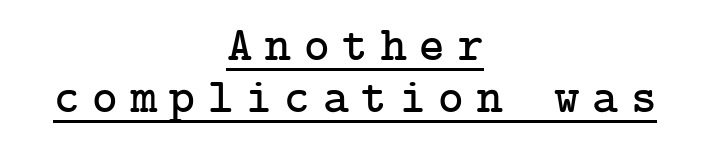
{"serif": "yes", "italic": "no", "width": "normal", "stroke_contrast": "low", "x_height": "medium", "underline": "yes", "align": "center", "line_spacing": "tight", "line_spacing_ratio": 1.06, "letter_spacing": "wide", "letter_spacing_em": 0.26, "glyph_px": 49}
